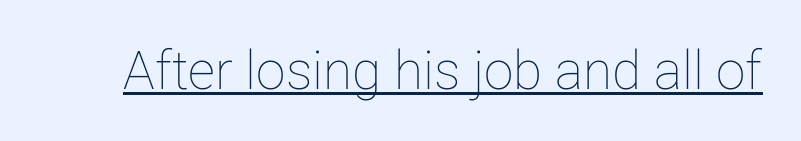
The image shows 53 px thin type, upright; set normal letter spacing, underlined; low stroke contrast and a medium x-height.
